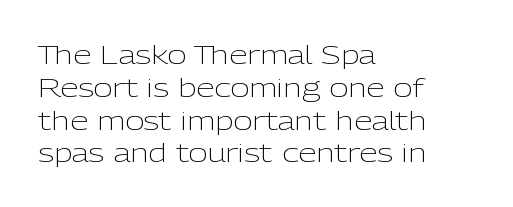
Check the space under the baseline: it is left empty. Posture: upright roman. Is the type heavy? It reads as light-to-regular instead. One-word summary of the alignment: left. The line-height multiplier appears to be the usual default.
